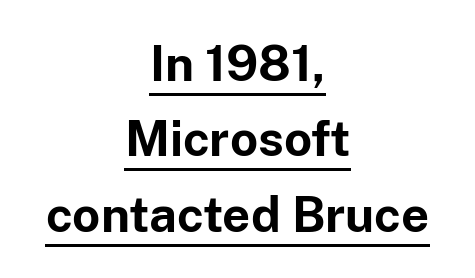
{"serif": "no", "italic": "no", "bold": "yes", "weight": "bold", "width": "normal", "stroke_contrast": "low", "x_height": "medium", "monospaced": "no", "underline": "yes", "align": "center", "line_spacing": "normal", "line_spacing_ratio": 1.54, "letter_spacing": "normal", "letter_spacing_em": 0.0, "glyph_px": 49}
